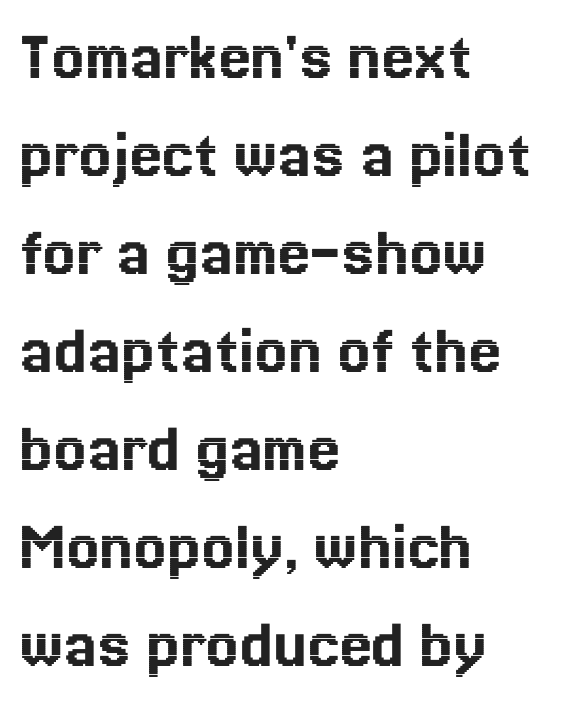
The image shows 72 px text type, upright; set left-aligned, normal line spacing (1.36x), normal letter spacing, not underlined; a medium x-height.
